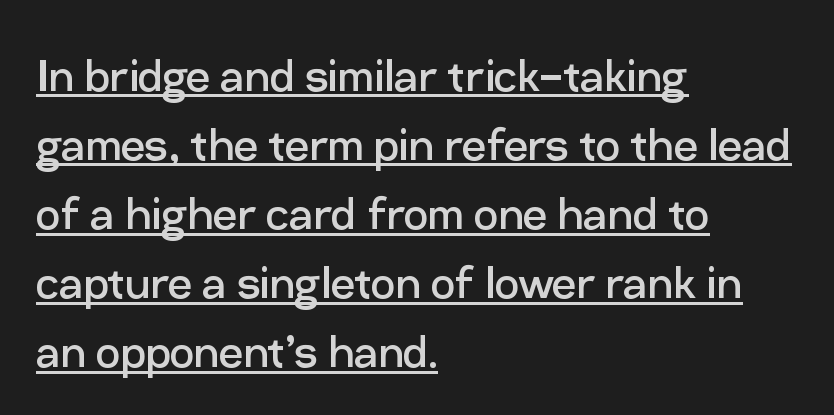
{"serif": "no", "italic": "no", "bold": "no", "weight": "regular", "width": "normal", "stroke_contrast": "low", "x_height": "medium", "monospaced": "no", "underline": "yes", "align": "left", "line_spacing": "normal", "line_spacing_ratio": 1.28, "letter_spacing": "normal", "letter_spacing_em": 0.0, "glyph_px": 54}
